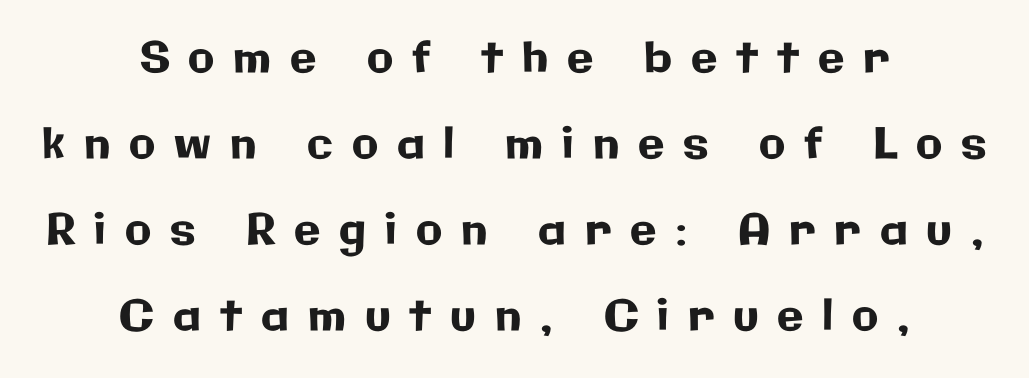
Q: Is the text italic (slanted)? A: No, it is upright.
Q: Is the typeface a serif or a sans-serif typeface? A: Sans-serif.
Q: Is the text underlined? A: No.
Q: How is the paragraph aligned? A: Centered.
Q: Is the spacing between letters normal or unusually wide? A: Unusually wide.
Q: Is the spacing between lines tight, normal or loose? A: Loose.
Q: Width (condensed, normal, or wide)? A: Normal.
Q: Stroke contrast? A: Low.
Q: x-height? A: Medium.
Q: Monospaced? A: No.
